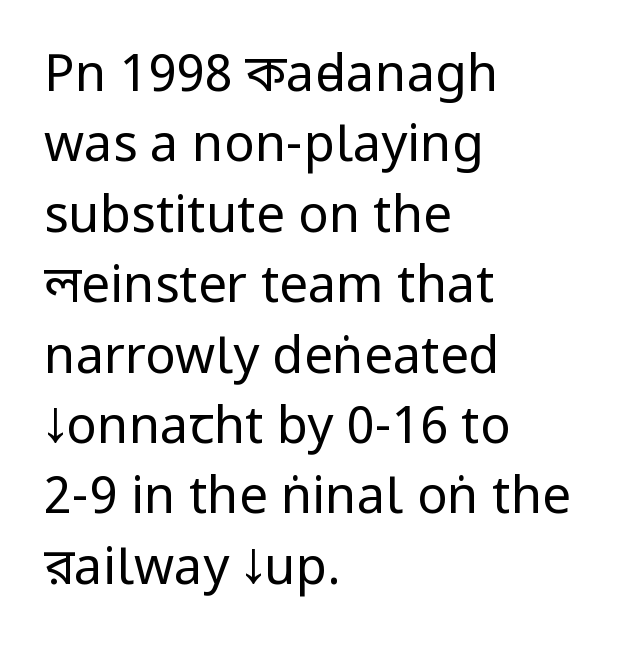
Q: Is the text bold? A: No.
Q: Is the text italic (slanted)? A: No, it is upright.
Q: Is the typeface a serif or a sans-serif typeface? A: Sans-serif.
Q: Is the text underlined? A: No.
Q: How is the paragraph aligned? A: Left-aligned.
Q: Is the spacing between letters normal or unusually wide? A: Normal.
Q: Is the spacing between lines tight, normal or loose? A: Normal.
Q: Width (condensed, normal, or wide)? A: Condensed.
Q: Stroke contrast? A: Low.
Q: x-height? A: Large.
Q: Monospaced? A: No.
